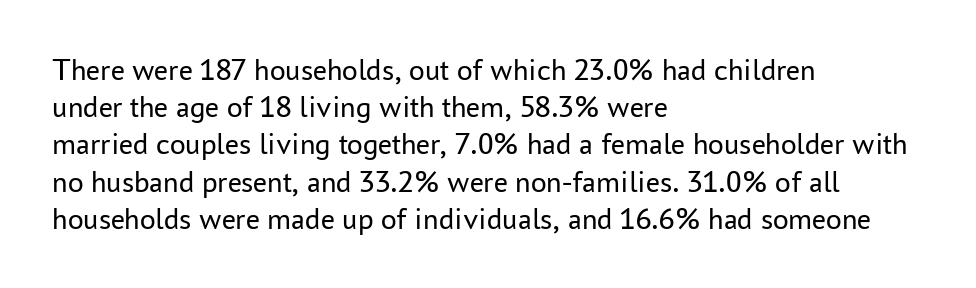
{"serif": "no", "italic": "no", "bold": "no", "weight": "regular", "width": "normal", "stroke_contrast": "low", "x_height": "medium", "monospaced": "no", "underline": "no", "align": "left", "line_spacing_ratio": 1.2, "letter_spacing": "normal", "letter_spacing_em": 0.0, "glyph_px": 31}
